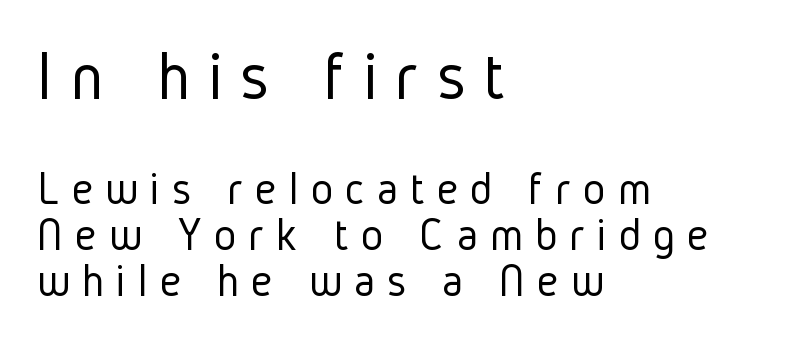
Tracking here is generous; glyphs stand well apart from one another. Reading down the column, the eye jumps only a short way to each next line. A sans-serif font was chosen for this passage. A student would notice the top passage is typeset larger than what follows.
